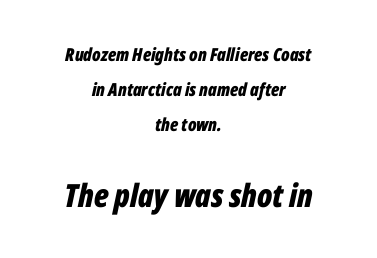
{"italic": "yes", "lean": "right", "slant_degrees": 12, "bold": "yes", "weight": "bold", "width": "condensed", "stroke_contrast": "low", "x_height": "medium", "monospaced": "no", "underline": "no", "align": "center", "line_spacing": "loose", "line_spacing_ratio": 1.95, "letter_spacing": "normal", "letter_spacing_em": 0.0, "larger_block": "second", "size_ratio": 1.78, "glyph_px": 32}
